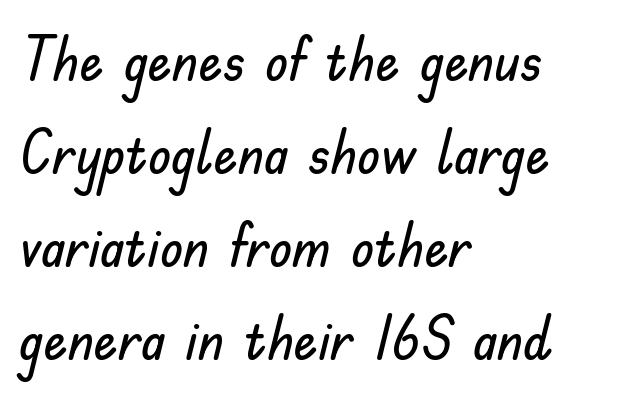
Quick note: underline off. Tracking value appears to be zero — textbook default spacing. The face used here is a sans, in the tradition of grotesques and geometrics. If you measured baseline to baseline, you'd find a middling distance.
